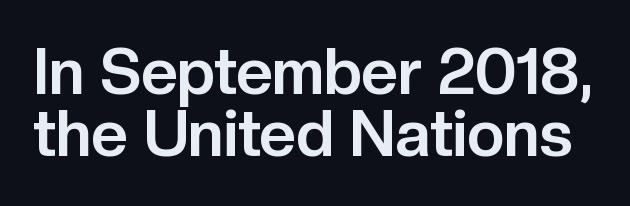
The face used here is a sans, in the tradition of grotesques and geometrics. Cramped leading. Characters follow at the spacing the type designer built in. Anything drawn beneath the words? Only blank space. The lettering holds an erect, upright posture throughout.
